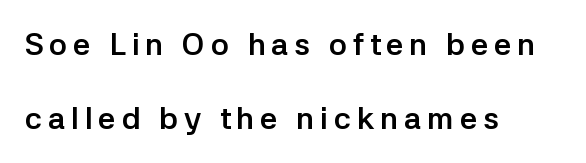
Q: Is the text bold? A: Yes.
Q: Is the text italic (slanted)? A: No, it is upright.
Q: Is the typeface a serif or a sans-serif typeface? A: Sans-serif.
Q: Is the text underlined? A: No.
Q: How is the paragraph aligned? A: Left-aligned.
Q: Is the spacing between lines tight, normal or loose? A: Loose.
Q: Width (condensed, normal, or wide)? A: Normal.
Q: Stroke contrast? A: Low.
Q: x-height? A: Medium.
Q: Monospaced? A: No.
